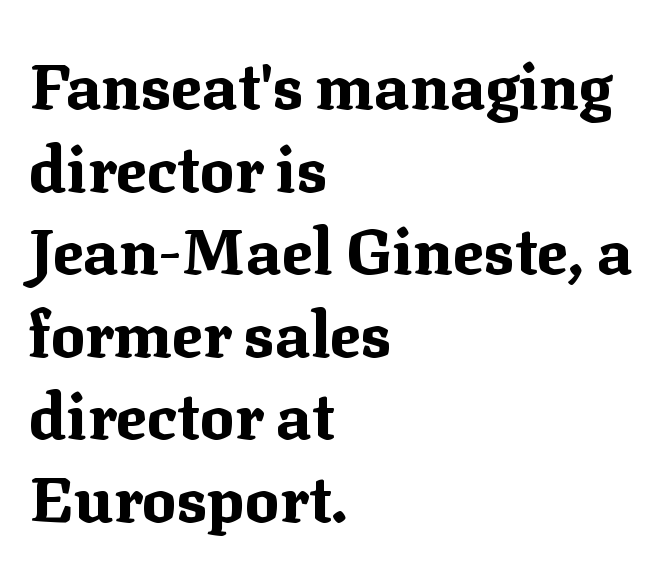
Typesetter's note: full bold, strokes at maximum text heaviness. Nobody drew a line under any word here. Is the block centered? No — it sits flush against the left margin. These lines are rendered in a variable-pitch font.
